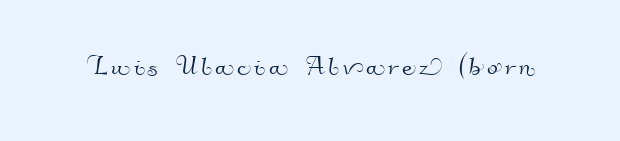
Character widths vary here, with narrow letters taking less room than wide ones. These lines are composed in type without serifs. Check under the words: just untouched page.
